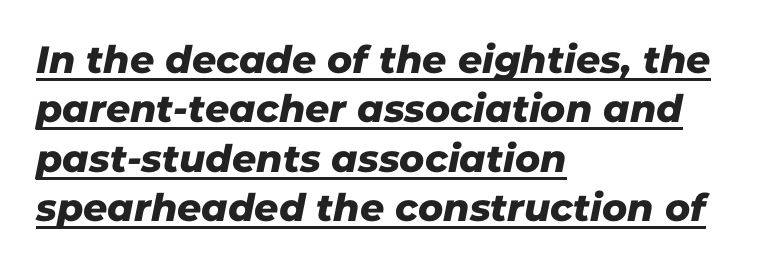
The image shows 38 px sans-serif type; set left-aligned, normal line spacing (1.3x), normal letter spacing, underlined; low stroke contrast and a medium x-height.
